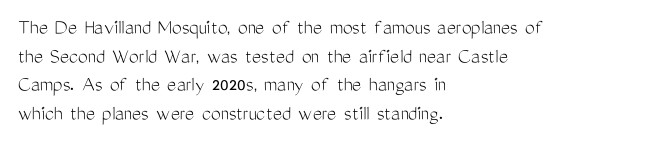
Check the space under the baseline: it is left empty. Characters follow at the spacing the type designer built in. These glyphs show unthickened strokes, regular width or finer. This is the regular roman posture of the typeface. A typesetter would call this leading conventional body-copy spacing. The compositor pushed each line to the left boundary.
